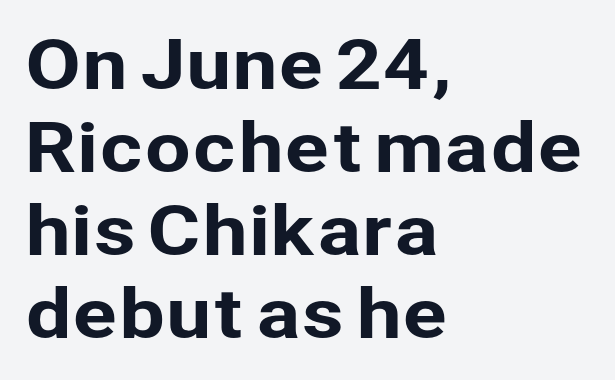
Q: Is the text italic (slanted)? A: No, it is upright.
Q: Is the typeface a serif or a sans-serif typeface? A: Sans-serif.
Q: Is the text underlined? A: No.
Q: How is the paragraph aligned? A: Left-aligned.
Q: Is the spacing between letters normal or unusually wide? A: Normal.
Q: Width (condensed, normal, or wide)? A: Normal.
Q: Stroke contrast? A: Low.
Q: x-height? A: Medium.
Q: Monospaced? A: No.
